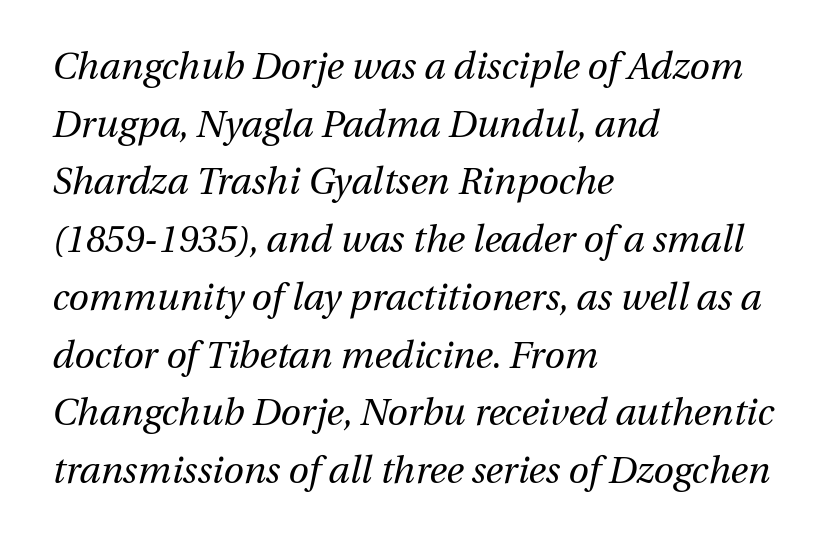
Q: Is the text bold? A: No.
Q: Is the text italic (slanted)? A: Yes, it leans right by about 13 degrees.
Q: Is the text underlined? A: No.
Q: How is the paragraph aligned? A: Left-aligned.
Q: Is the spacing between letters normal or unusually wide? A: Normal.
Q: Is the spacing between lines tight, normal or loose? A: Normal.
Q: Width (condensed, normal, or wide)? A: Normal.
Q: Stroke contrast? A: Medium.
Q: x-height? A: Medium.
Q: Monospaced? A: No.
